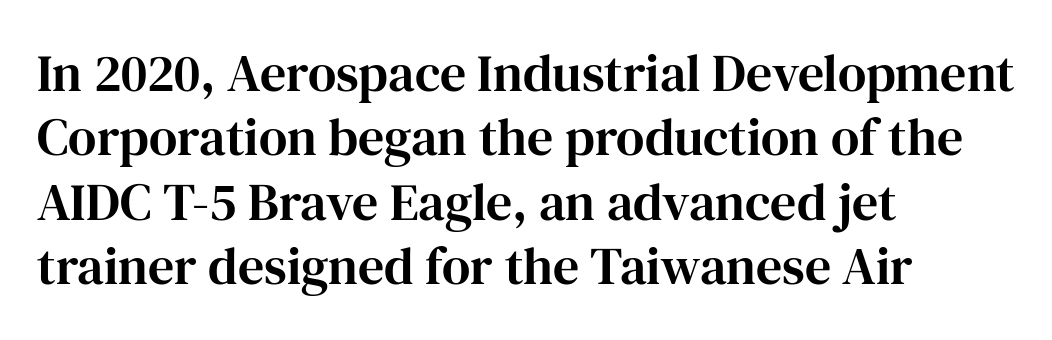
{"serif": "yes", "italic": "no", "width": "normal", "stroke_contrast": "high", "x_height": "medium", "monospaced": "no", "underline": "no", "align": "left", "line_spacing_ratio": 1.24, "letter_spacing": "normal", "letter_spacing_em": 0.0, "glyph_px": 52}
